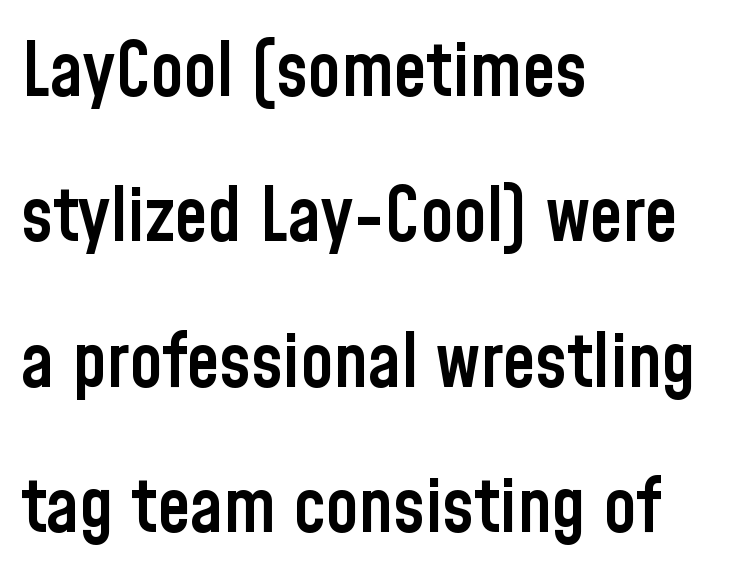
The image shows 75 px semibold, condensed sans-serif type, upright; set left-aligned, loose line spacing (1.94x), normal letter spacing, not underlined; low stroke contrast and a medium x-height.
